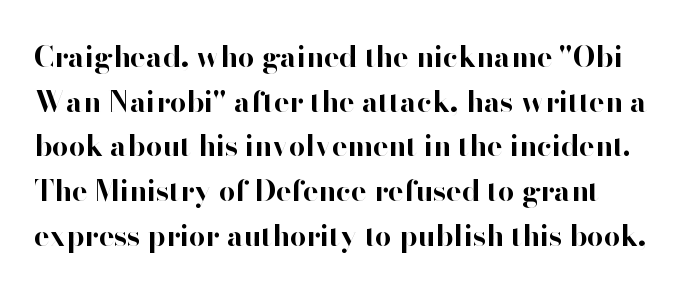
{"serif": "no", "italic": "no", "bold": "yes", "weight": "bold", "width": "normal", "stroke_contrast": "high", "x_height": "small", "monospaced": "no", "underline": "no", "line_spacing": "normal", "line_spacing_ratio": 1.54, "letter_spacing": "normal", "letter_spacing_em": 0.0, "glyph_px": 29}
